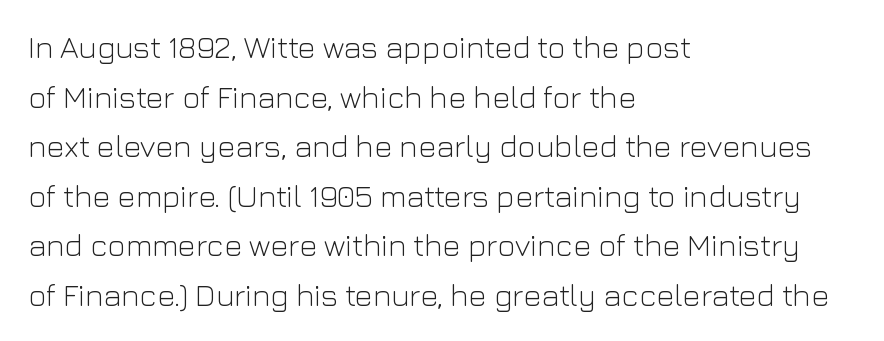
{"serif": "no", "italic": "no", "bold": "no", "weight": "light", "width": "normal", "stroke_contrast": "low", "x_height": "medium", "monospaced": "no", "underline": "no", "align": "left", "line_spacing": "normal", "line_spacing_ratio": 1.6, "letter_spacing": "normal", "letter_spacing_em": 0.0, "glyph_px": 31}
